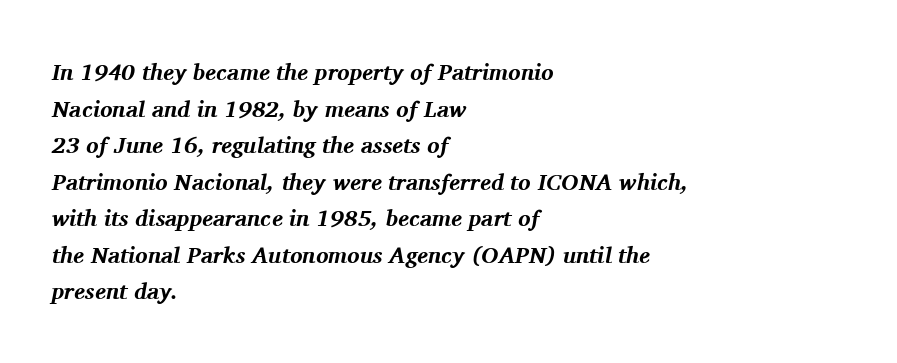
The image shows 23 px bold type, italic (leaning right); set left-aligned, normal line spacing (1.59x), normal letter spacing, not underlined.
